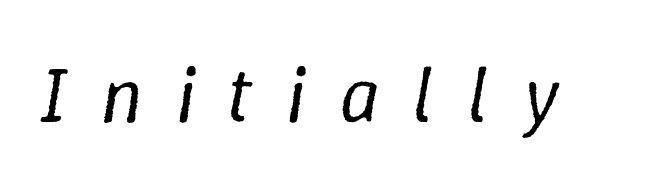
This sample has the flowing, uneven cadence of proportional lettering. No letter is thick-stroked: the sample isn't bold. Descenders hang freely into open space. Compared with ordinary roman type, these characters are visibly tilted.
